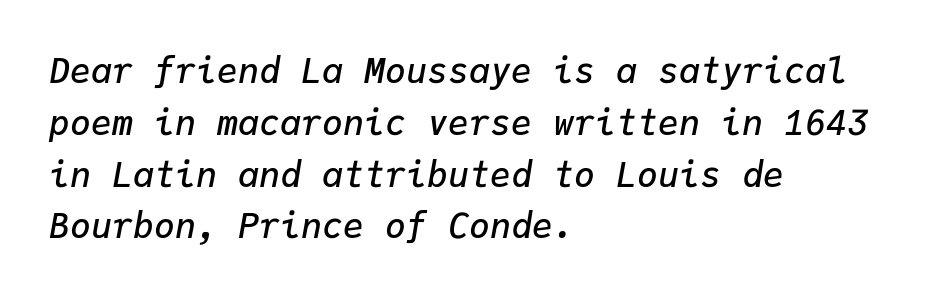
This is oblique type, the kind used for emphasis or titles. Look at the stroke-to-counter ratio: somewhat heavy, a semibold. A classic flush-left, rag-right setting is used for this passage. Each letter, wide or thin by design, is forced into the same width here.
